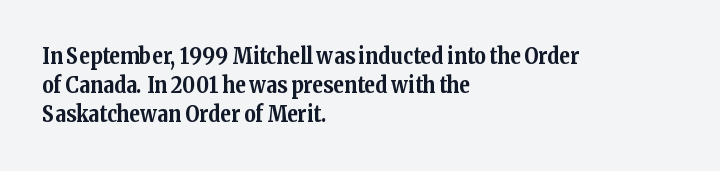
Q: Is the text bold? A: Yes.
Q: Is the text italic (slanted)? A: No, it is upright.
Q: Is the text underlined? A: No.
Q: How is the paragraph aligned? A: Left-aligned.
Q: Is the spacing between letters normal or unusually wide? A: Normal.
Q: Is the spacing between lines tight, normal or loose? A: Normal.
